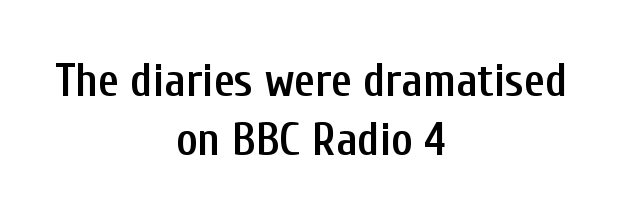
{"serif": "no", "italic": "no", "bold": "semi", "weight": "semibold", "width": "condensed", "stroke_contrast": "low", "x_height": "medium", "monospaced": "no", "underline": "no", "align": "center", "line_spacing": "normal", "line_spacing_ratio": 1.28, "letter_spacing": "normal", "letter_spacing_em": 0.0, "glyph_px": 46}
